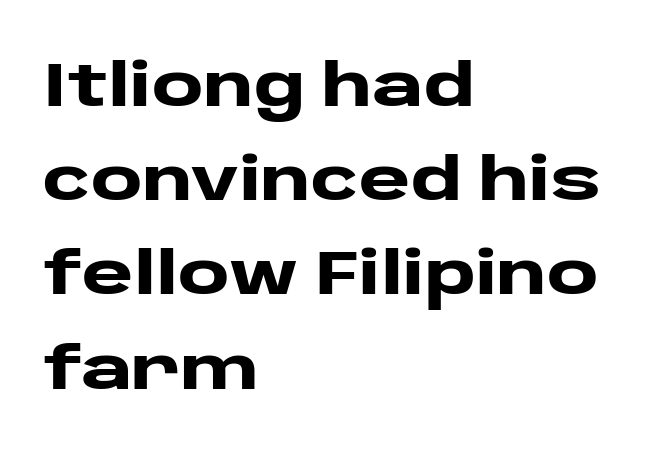
The image shows 62 px heavy, wide sans-serif type, upright; set left-aligned, normal line spacing (1.52x), normal letter spacing, not underlined; low stroke contrast and a large x-height.
